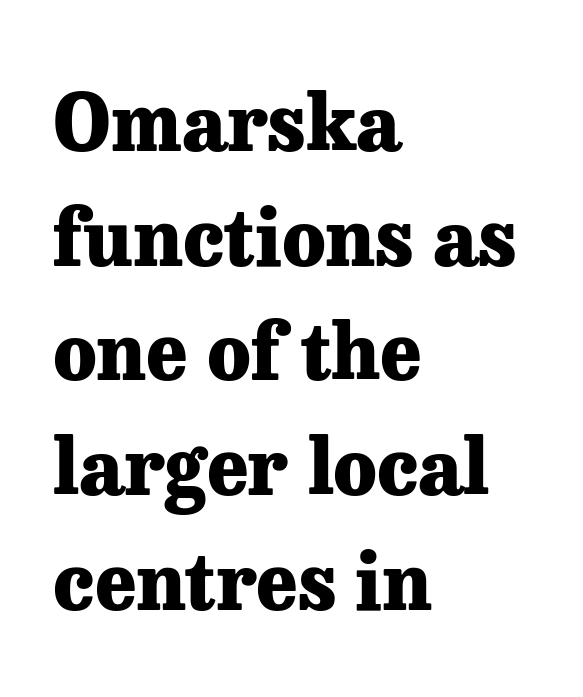
The image shows 78 px heavy serif type, upright; set left-aligned, normal line spacing (1.47x), normal letter spacing, not underlined; low stroke contrast and a medium x-height.
